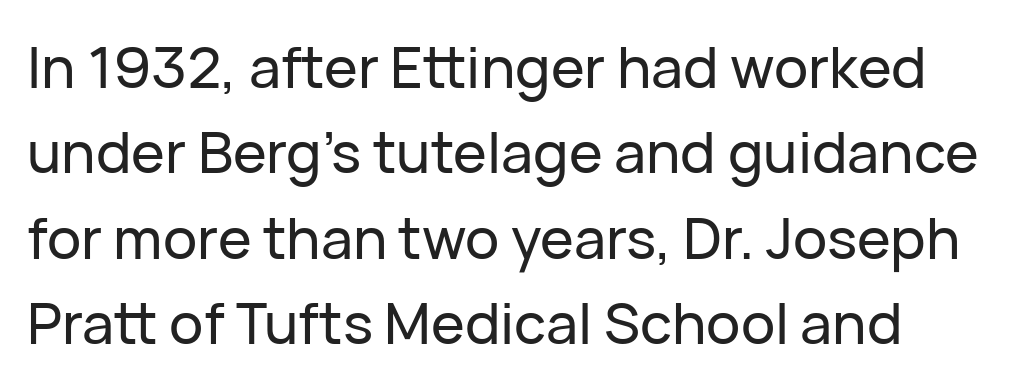
Q: Is the text italic (slanted)? A: No, it is upright.
Q: Is the typeface a serif or a sans-serif typeface? A: Sans-serif.
Q: Is the text underlined? A: No.
Q: Is the spacing between letters normal or unusually wide? A: Normal.
Q: Is the spacing between lines tight, normal or loose? A: Normal.
Q: Width (condensed, normal, or wide)? A: Normal.
Q: Stroke contrast? A: Low.
Q: x-height? A: Medium.
Q: Monospaced? A: No.
